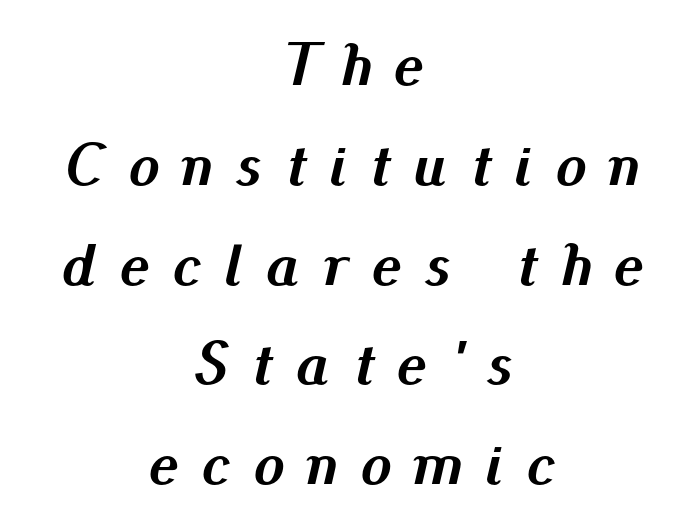
A clean baseline with only descenders dipping below it. Compared with a flush-left layout, this one balances lines on the center instead. Do the characters align in a grid? No, the font is proportional. Tall strokes in this sample are angled rather than plumb.
